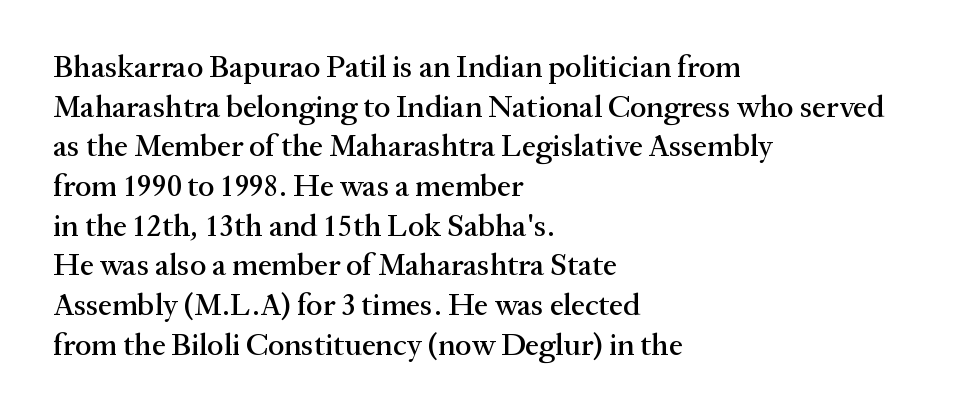
The image shows 31 px serif type, upright; set left-aligned, normal line spacing (1.28x), normal letter spacing, not underlined; medium stroke contrast and a medium x-height.
